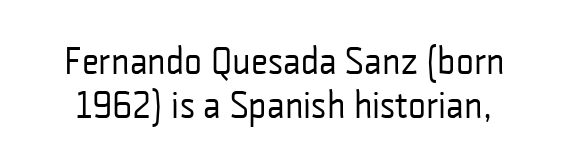
The image shows 38 px regular-weight, condensed sans-serif type, upright; set tight line spacing (1.15x), normal letter spacing, not underlined; low stroke contrast and a medium x-height.
